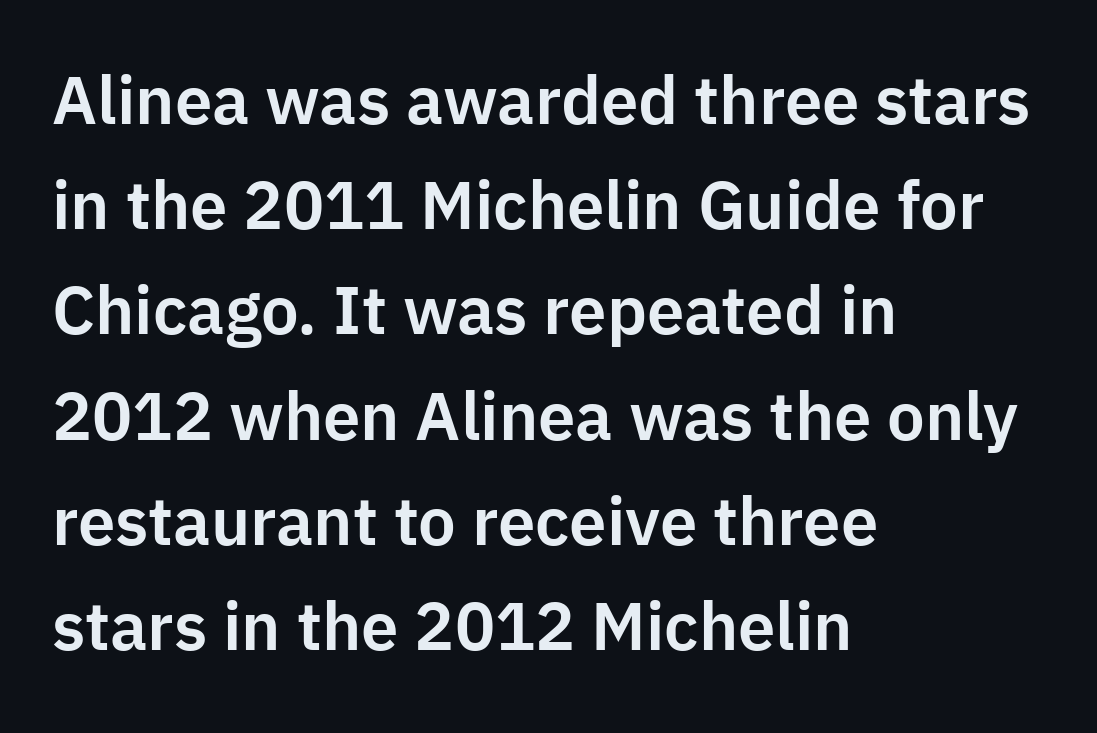
{"serif": "no", "italic": "no", "width": "normal", "stroke_contrast": "low", "x_height": "medium", "monospaced": "no", "underline": "no", "align": "left", "line_spacing": "normal", "line_spacing_ratio": 1.57, "letter_spacing": "normal", "letter_spacing_em": 0.0, "glyph_px": 67}
